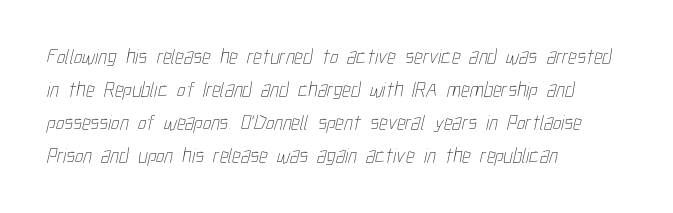
Spacing between characters is what you'd get straight out of the box. The letters look calm and open, with moderate or lighter stems. A bare baseline throughout the passage. The block of text has a typical density, with ordinary space between rows.
